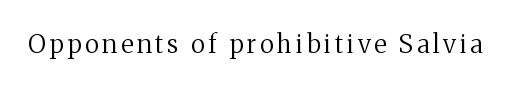
Q: Is the text bold? A: No.
Q: Is the text italic (slanted)? A: No, it is upright.
Q: Is the text underlined? A: No.
